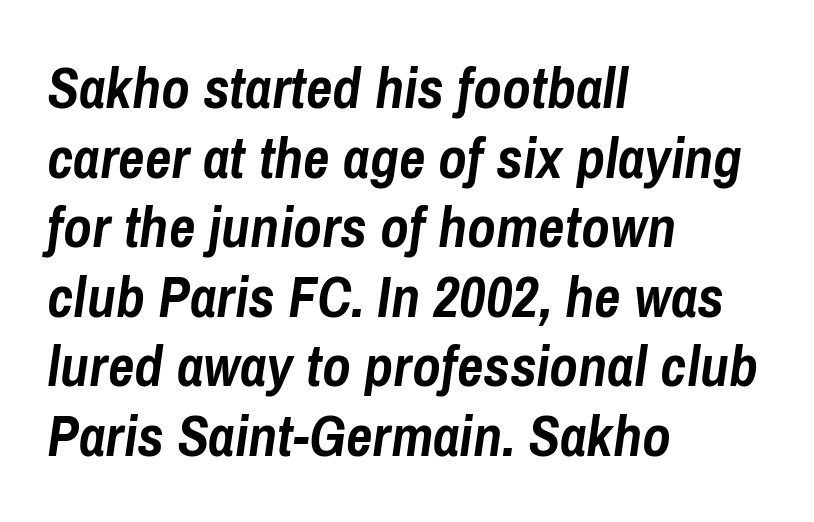
How heavy is the stroke? Heavy — this is a bold. A typesetter would call this proportional, since set widths differ per character. The space directly below the letters is spotless. A typesetter would call this zero additional tracking.
